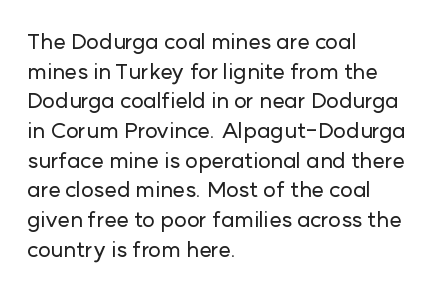
The image shows 22 px text type, upright; set left-aligned, normal line spacing (1.35x), normal letter spacing, not underlined.
